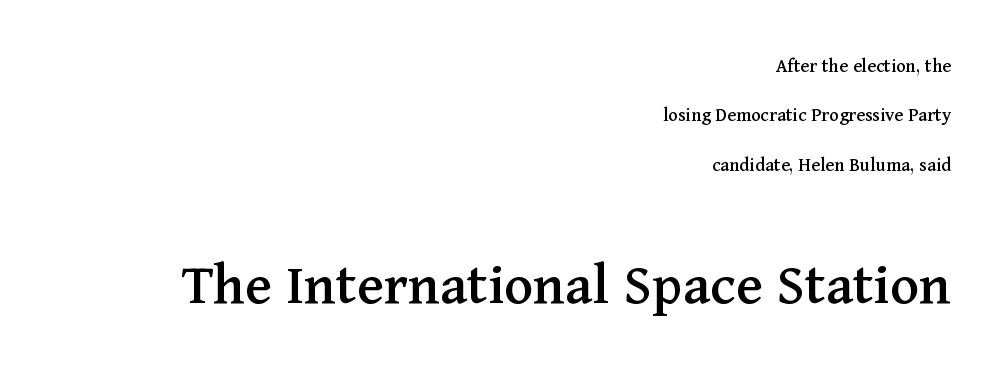
In terms of letterform style, serifs are clearly present. This sample uses plain, unmodified letter spacing. Summary of vertical rhythm: relaxed, with wide interline spacing. The space beneath each line is pristine and unruled.
